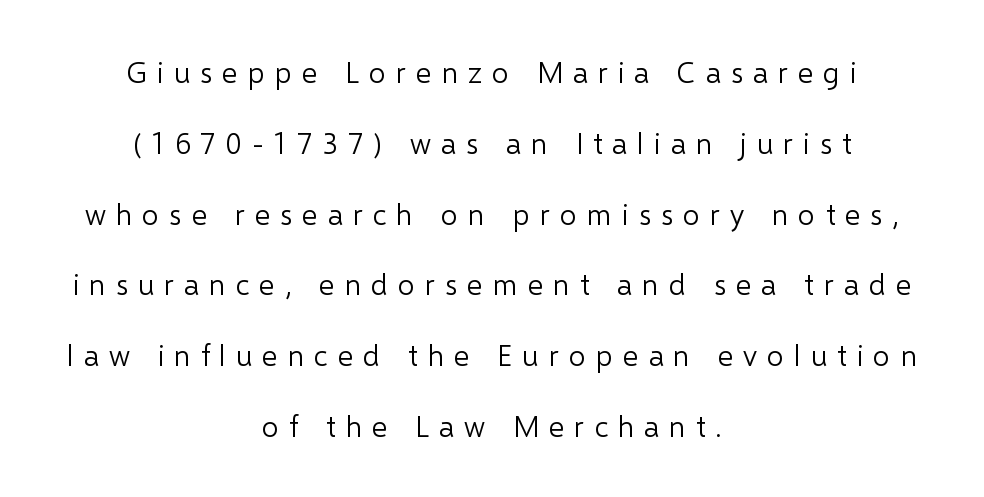
Q: Is the text bold? A: No.
Q: Is the text italic (slanted)? A: No, it is upright.
Q: Is the typeface a serif or a sans-serif typeface? A: Sans-serif.
Q: Is the text underlined? A: No.
Q: How is the paragraph aligned? A: Centered.
Q: Is the spacing between letters normal or unusually wide? A: Unusually wide.
Q: Is the spacing between lines tight, normal or loose? A: Loose.
Q: Width (condensed, normal, or wide)? A: Normal.
Q: Stroke contrast? A: Low.
Q: x-height? A: Medium.
Q: Monospaced? A: No.
